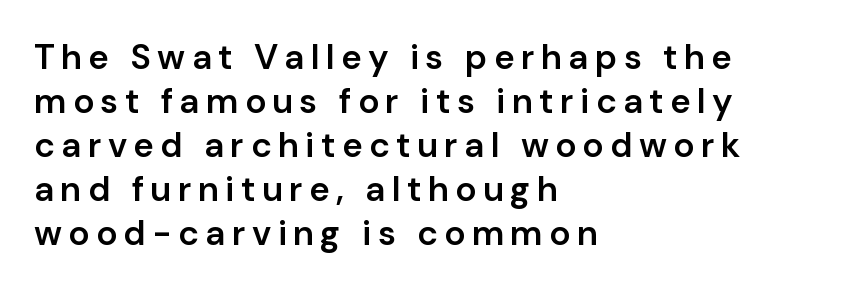
Q: Is the text bold? A: Semi-bold.
Q: Is the text italic (slanted)? A: No, it is upright.
Q: Is the typeface a serif or a sans-serif typeface? A: Sans-serif.
Q: Is the text underlined? A: No.
Q: How is the paragraph aligned? A: Left-aligned.
Q: Is the spacing between lines tight, normal or loose? A: Normal.
Q: Width (condensed, normal, or wide)? A: Normal.
Q: Stroke contrast? A: Low.
Q: x-height? A: Medium.
Q: Monospaced? A: No.
